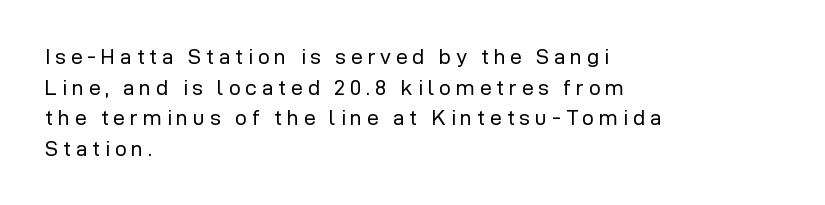
Q: Is the text bold? A: No.
Q: Is the text italic (slanted)? A: No, it is upright.
Q: Is the text underlined? A: No.
Q: How is the paragraph aligned? A: Left-aligned.
Q: Is the spacing between letters normal or unusually wide? A: Unusually wide.
Q: Is the spacing between lines tight, normal or loose? A: Normal.
